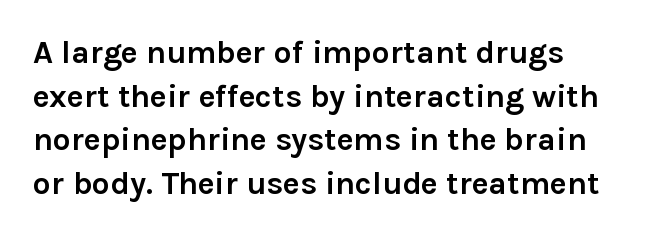
{"serif": "no", "italic": "no", "bold": "yes", "weight": "semibold", "width": "normal", "x_height": "medium", "monospaced": "no", "underline": "no", "line_spacing": "normal", "line_spacing_ratio": 1.36, "letter_spacing": "normal", "letter_spacing_em": 0.0, "glyph_px": 32}
